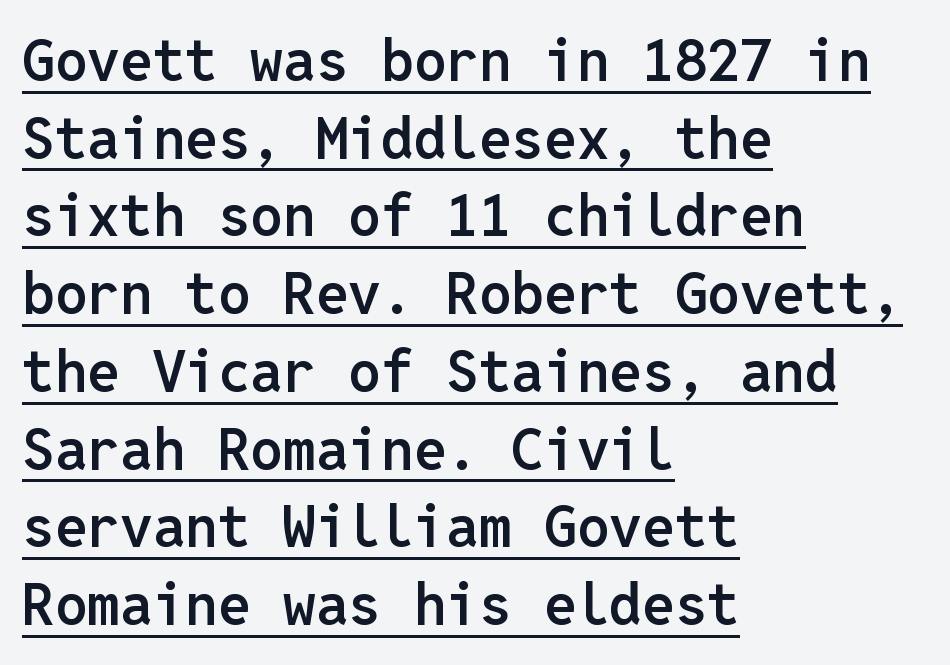
{"serif": "no", "italic": "no", "bold": "semi", "weight": "semibold", "width": "normal", "stroke_contrast": "low", "x_height": "medium", "monospaced": "yes", "underline": "yes", "align": "left", "line_spacing": "normal", "line_spacing_ratio": 1.34, "letter_spacing": "normal", "letter_spacing_em": 0.0, "glyph_px": 58}
